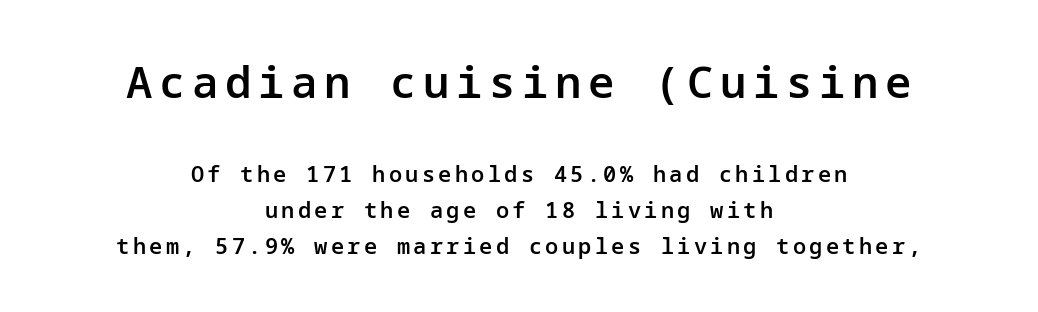
The image shows 44 px semibold sans-serif type, upright; set centered, normal line spacing (1.65x), not underlined; the first (top) block is 2.0x larger; low stroke contrast and a medium x-height.
